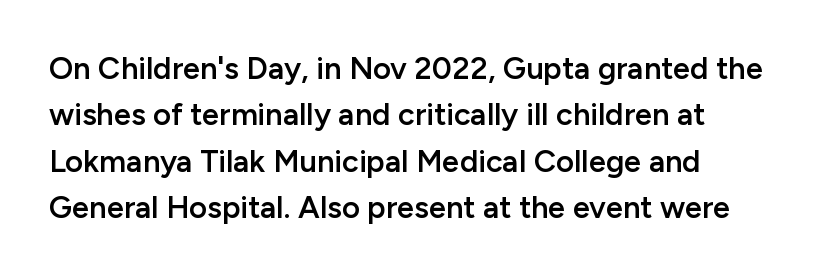
Here the designer chose a conventional face with non-uniform glyph widths. The passage is arranged the way most books set body copy — flush left. Nobody drew a line under any word here. A roman cut, with each character standing at attention.
